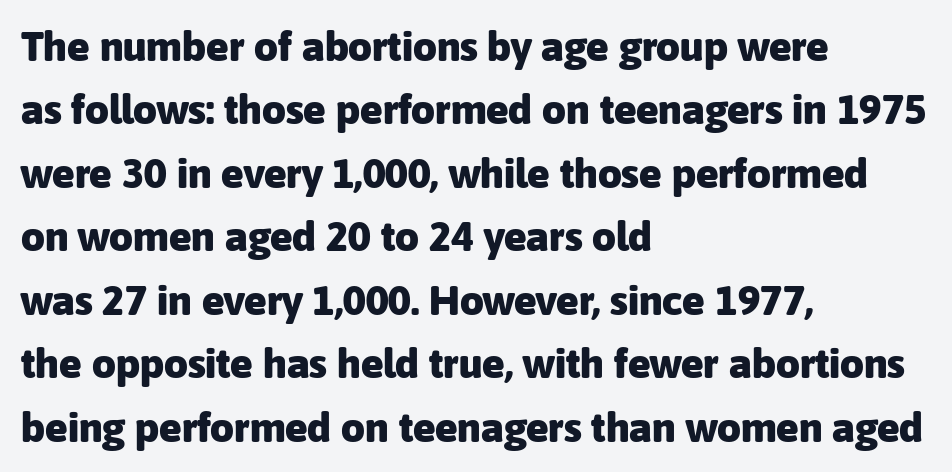
One glance says typical: line gaps are just what's usual. You could not count columns in this text — the font is proportionally spaced. Do the letters lean? They stand straight. Unlike a traditional serif, this face leaves its strokes unadorned. Caption: standard tracking, unaltered. The typesetting leans heavy: a genuine bold.
